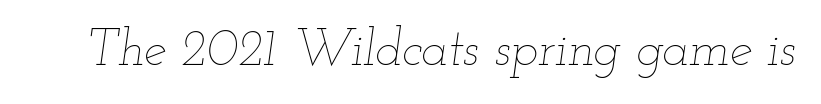
{"italic": "yes", "lean": "right", "slant_degrees": 12, "bold": "no", "weight": "thin", "width": "wide", "stroke_contrast": "low", "x_height": "small", "monospaced": "no", "underline": "no", "letter_spacing": "normal", "letter_spacing_em": 0.0, "glyph_px": 51}
